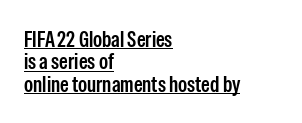
The image shows 22 px text type, upright; set left-aligned, tight line spacing (1.02x), normal letter spacing, underlined.
